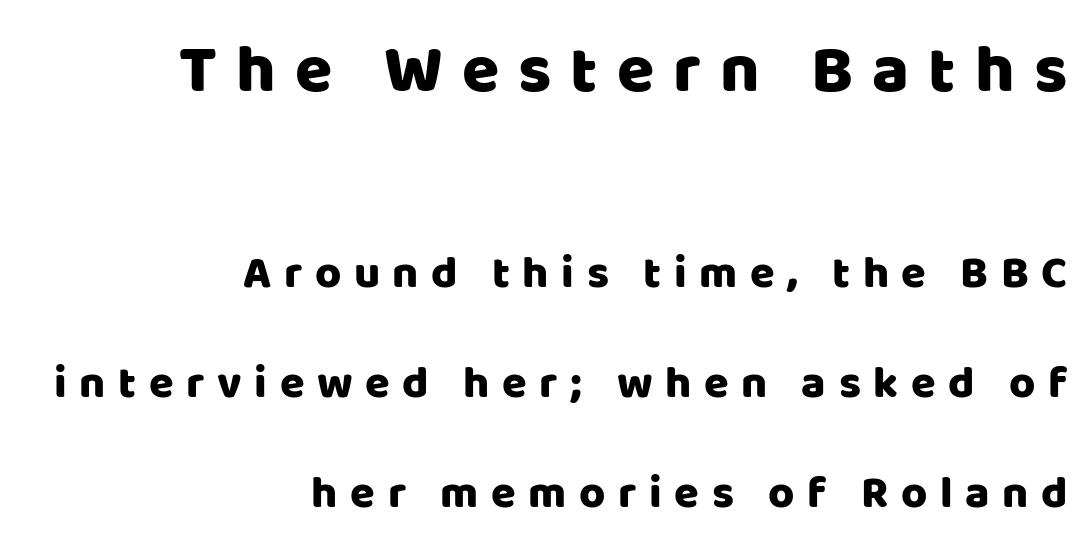
{"serif": "no", "italic": "no", "width": "normal", "stroke_contrast": "low", "x_height": "large", "monospaced": "no", "underline": "no", "align": "right", "line_spacing": "loose", "line_spacing_ratio": 2.45, "letter_spacing": "wide", "letter_spacing_em": 0.28, "larger_block": "first", "size_ratio": 1.51, "glyph_px": 68}
